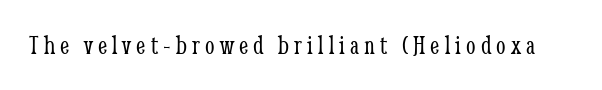
The space directly below the letters is spotless. The letters look calm and open, with moderate or lighter stems. Notice how the stems are strictly vertical — no italics here.
